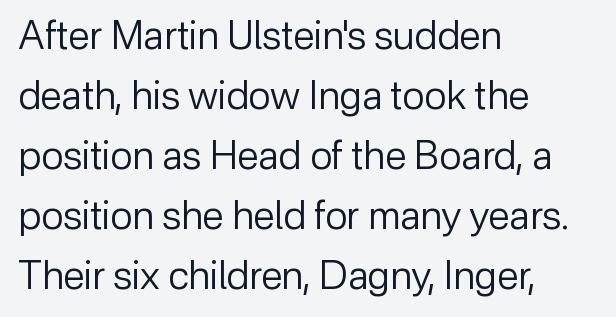
Q: Is the text bold? A: No.
Q: Is the text italic (slanted)? A: No, it is upright.
Q: Is the typeface a serif or a sans-serif typeface? A: Sans-serif.
Q: Is the text underlined? A: No.
Q: How is the paragraph aligned? A: Left-aligned.
Q: Is the spacing between letters normal or unusually wide? A: Normal.
Q: Is the spacing between lines tight, normal or loose? A: Normal.
Q: Width (condensed, normal, or wide)? A: Normal.
Q: Stroke contrast? A: Low.
Q: x-height? A: Medium.
Q: Monospaced? A: No.
